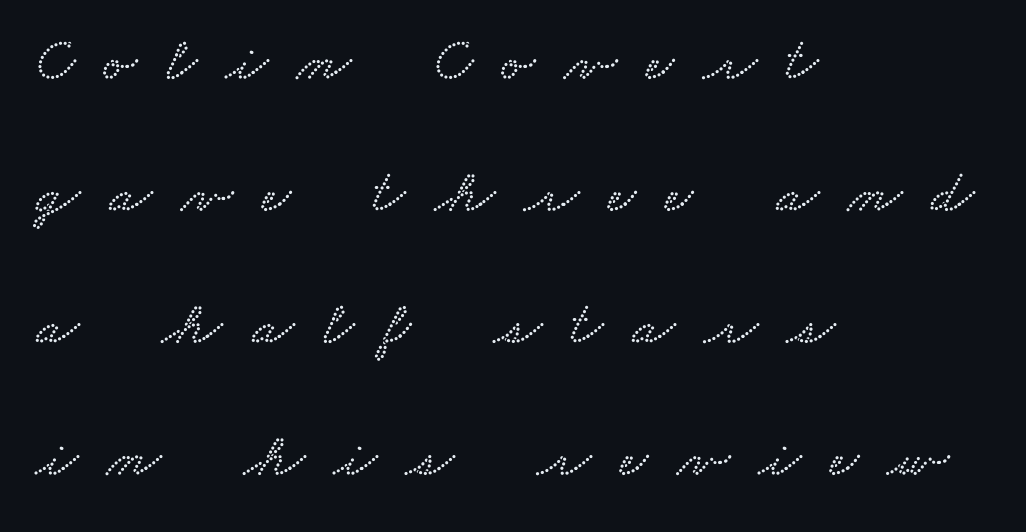
The lines in this sample share a left origin and differ only in where they stop. Plain, unruled lines of type. If you measured baseline to baseline, you'd find a long distance. Compared with typical body copy, the letter spacing here is much looser. This sample has the flowing, uneven cadence of proportional lettering.
